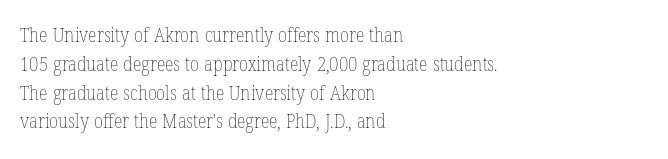
Vertical strokes here are truly vertical. The typesetting does not lean heavy: it is not bold. These lines keep a tight, regular rhythm from letter to letter. Anything drawn beneath the words? Only blank space. The designer left line spacing at the default. Caption: multi-line text, flush left, ragged right.
